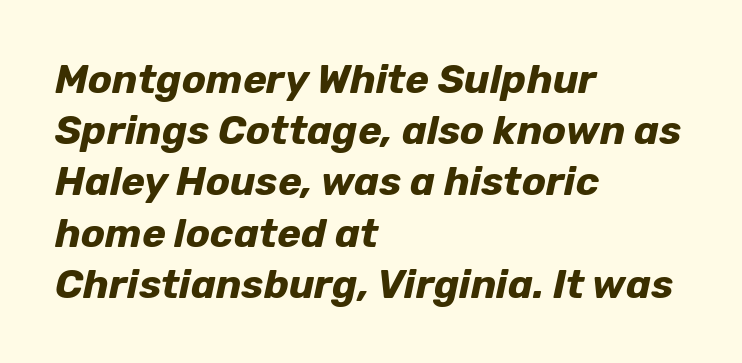
The image shows 40 px bold type, italic (leaning right); set left-aligned, normal line spacing (1.28x), normal letter spacing, not underlined; low stroke contrast and a medium x-height.
